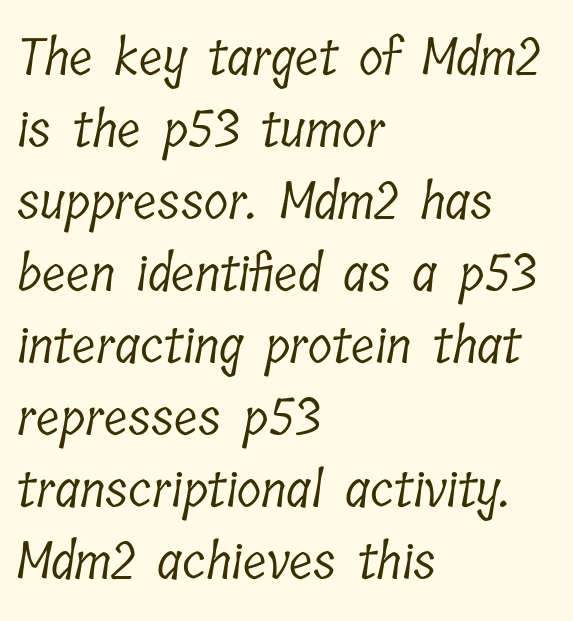
{"serif": "yes", "bold": "no", "weight": "light", "width": "condensed", "stroke_contrast": "low", "x_height": "medium", "monospaced": "no", "underline": "no", "align": "left", "line_spacing": "normal", "line_spacing_ratio": 1.44, "letter_spacing": "normal", "letter_spacing_em": 0.0, "glyph_px": 50}
